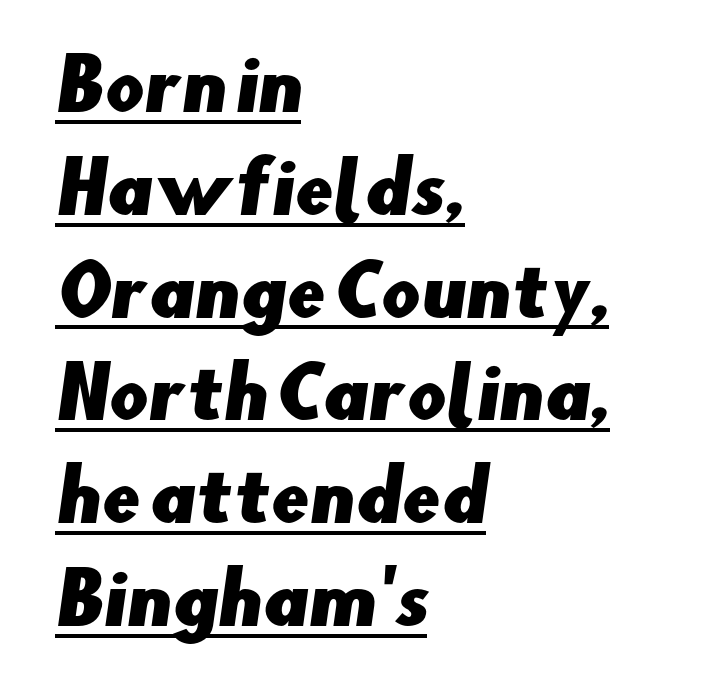
The image shows 69 px sans-serif type; set left-aligned, normal line spacing (1.49x), normal letter spacing, underlined; low stroke contrast and a small x-height.
